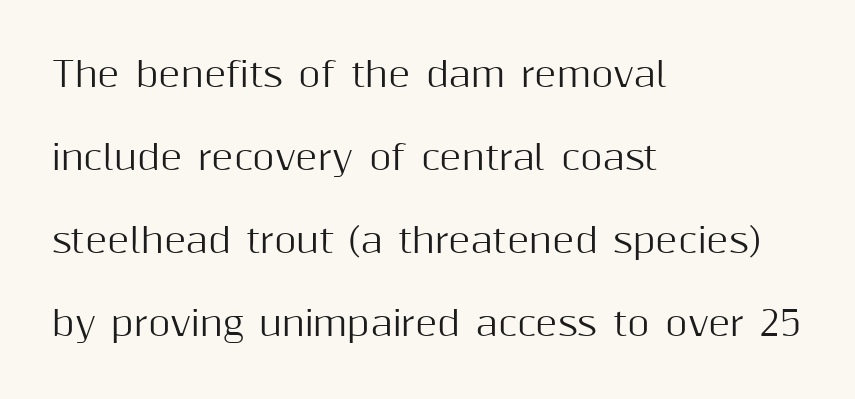
Q: Is the text italic (slanted)? A: No, it is upright.
Q: Is the typeface a serif or a sans-serif typeface? A: Sans-serif.
Q: Is the text underlined? A: No.
Q: How is the paragraph aligned? A: Left-aligned.
Q: Is the spacing between letters normal or unusually wide? A: Normal.
Q: Is the spacing between lines tight, normal or loose? A: Loose.
Q: Width (condensed, normal, or wide)? A: Normal.
Q: Stroke contrast? A: Medium.
Q: x-height? A: Medium.
Q: Monospaced? A: No.
